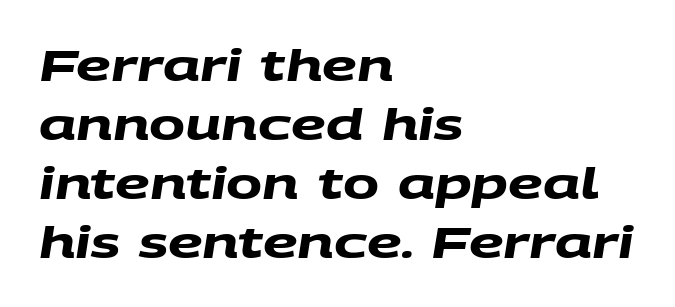
Q: Is the text bold? A: Yes.
Q: Is the typeface a serif or a sans-serif typeface? A: Sans-serif.
Q: Is the text underlined? A: No.
Q: How is the paragraph aligned? A: Left-aligned.
Q: Is the spacing between letters normal or unusually wide? A: Normal.
Q: Is the spacing between lines tight, normal or loose? A: Normal.
Q: Width (condensed, normal, or wide)? A: Wide.
Q: Stroke contrast? A: Medium.
Q: x-height? A: Large.
Q: Monospaced? A: No.
